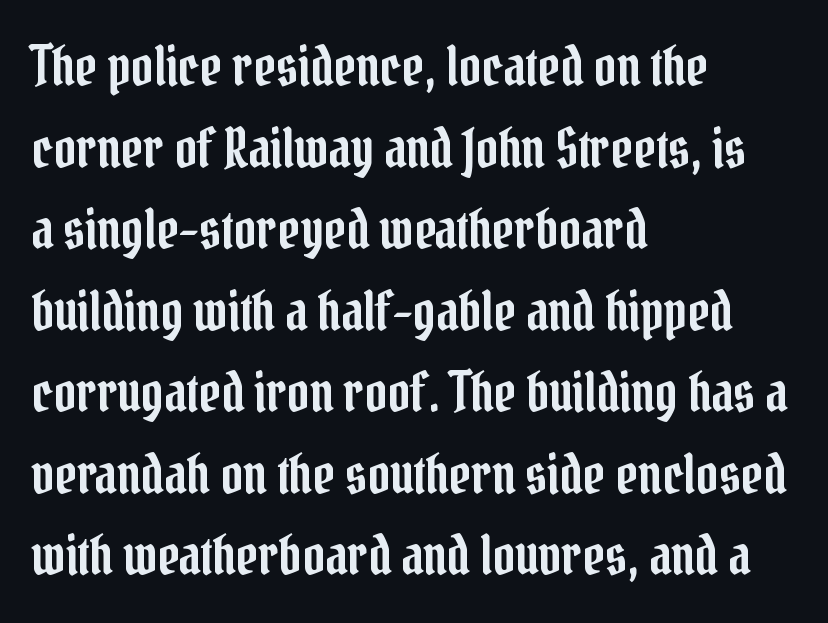
{"serif": "yes", "italic": "no", "width": "condensed", "stroke_contrast": "low", "x_height": "medium", "monospaced": "no", "underline": "no", "align": "left", "line_spacing": "normal", "line_spacing_ratio": 1.51, "letter_spacing": "normal", "letter_spacing_em": 0.0, "glyph_px": 54}
